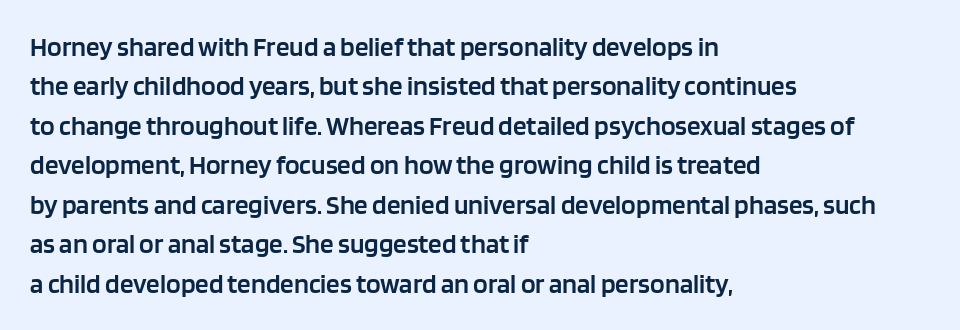
{"italic": "no", "bold": "semi", "underline": "no", "align": "left", "line_spacing": "normal", "line_spacing_ratio": 1.46, "letter_spacing": "normal", "letter_spacing_em": 0.0, "glyph_px": 27}
